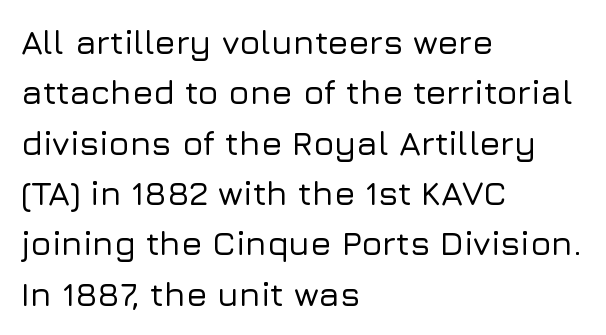
The image shows 34 px sans-serif type, upright; set left-aligned, normal line spacing (1.48x), normal letter spacing, not underlined; low stroke contrast and a medium x-height.
